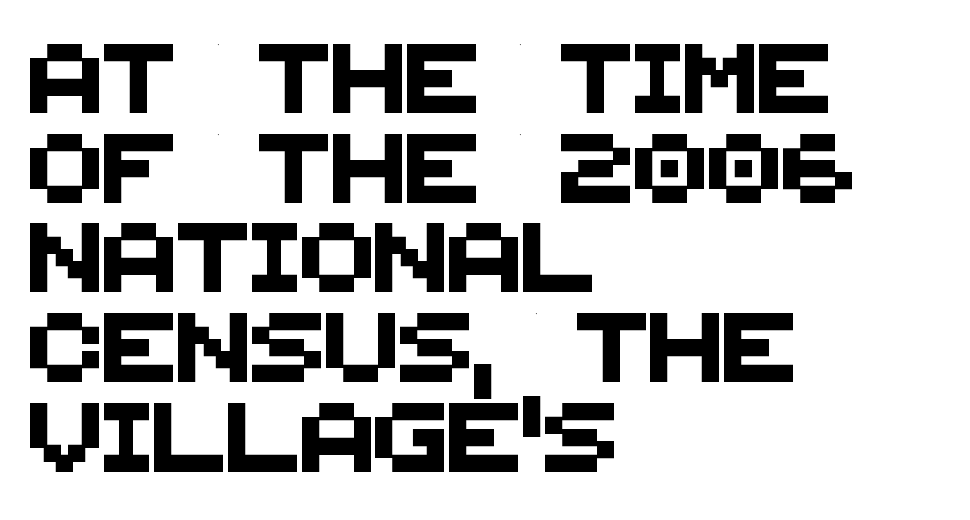
{"serif": "no", "width": "normal", "stroke_contrast": "medium", "x_height": "large", "monospaced": "no", "underline": "no", "align": "left", "line_spacing": "normal", "line_spacing_ratio": 1.3, "letter_spacing": "normal", "letter_spacing_em": 0.0, "glyph_px": 69}
